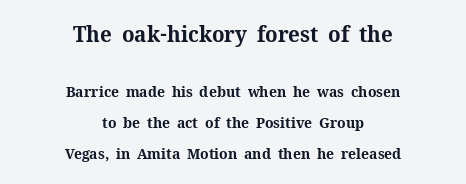
The image shows 22 px bold type, upright; set centered, loose line spacing (2.04x), normal letter spacing, not underlined; the first (top) block is 1.47x larger.
